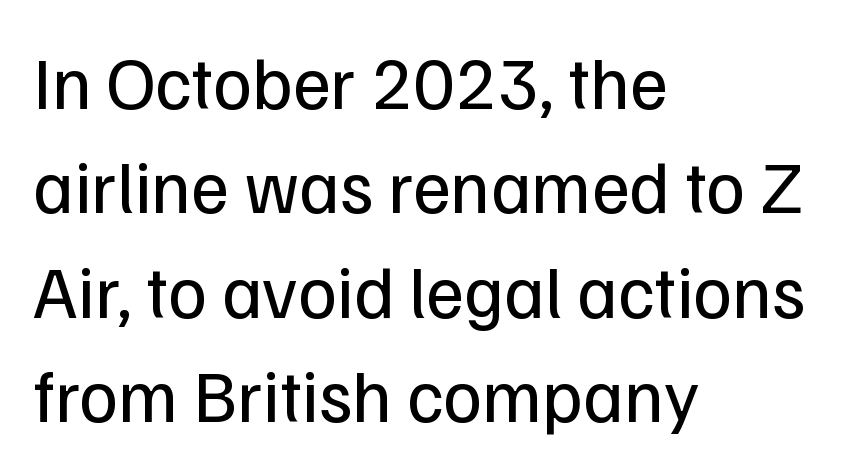
The image shows 74 px regular-weight sans-serif type, upright; set left-aligned, normal line spacing (1.41x), normal letter spacing, not underlined; low stroke contrast and a medium x-height.
